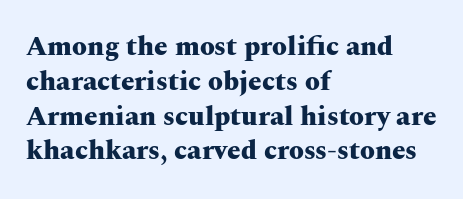
The image shows 27 px bold type, upright; set left-aligned, normal line spacing (1.29x), normal letter spacing, not underlined.
